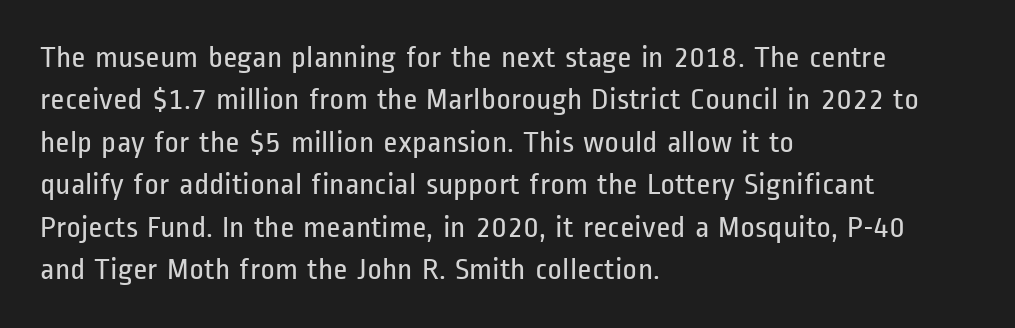
The image shows 31 px regular-weight, condensed sans-serif type, upright; set left-aligned, normal line spacing (1.37x), normal letter spacing, not underlined; low stroke contrast and a medium x-height.
